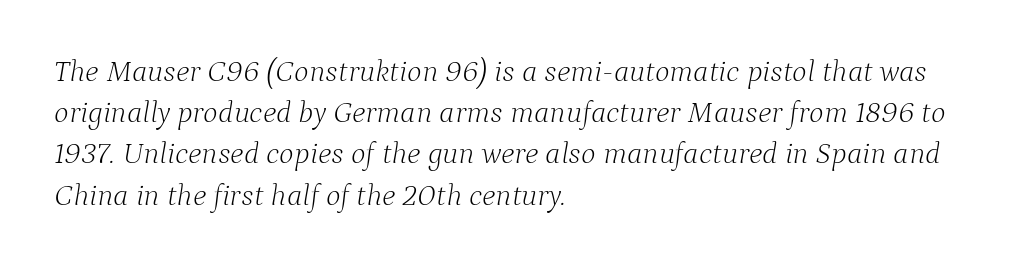
Q: Is the text bold? A: No.
Q: Is the text italic (slanted)? A: Yes, it leans right by about 9 degrees.
Q: Is the typeface a serif or a sans-serif typeface? A: Serif.
Q: Is the text underlined? A: No.
Q: How is the paragraph aligned? A: Left-aligned.
Q: Is the spacing between letters normal or unusually wide? A: Normal.
Q: Is the spacing between lines tight, normal or loose? A: Normal.
Q: Width (condensed, normal, or wide)? A: Normal.
Q: Stroke contrast? A: Low.
Q: x-height? A: Medium.
Q: Monospaced? A: No.
